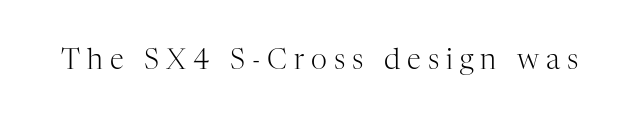
What kind of face is this? One with serifs. You can tell it's not italic because the verticals are truly vertical. The passage shown is typed in a proportional face where columns would drift. Unbolded letterforms with no extra heft. What stands out about the letter spacing? Its width — letters are far apart. A clean baseline with only descenders dipping below it.
